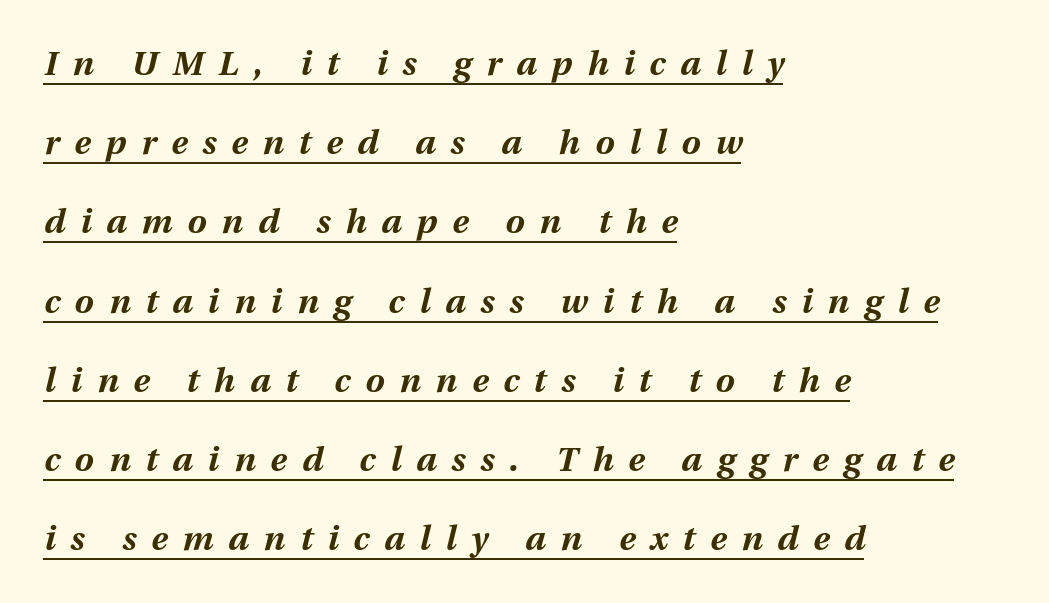
Q: Is the text bold? A: Yes.
Q: Is the text italic (slanted)? A: Yes, it leans right by about 12 degrees.
Q: Is the text underlined? A: Yes.
Q: How is the paragraph aligned? A: Left-aligned.
Q: Is the spacing between letters normal or unusually wide? A: Unusually wide.
Q: Is the spacing between lines tight, normal or loose? A: Loose.
Q: Width (condensed, normal, or wide)? A: Normal.
Q: Stroke contrast? A: Medium.
Q: x-height? A: Medium.
Q: Monospaced? A: No.
